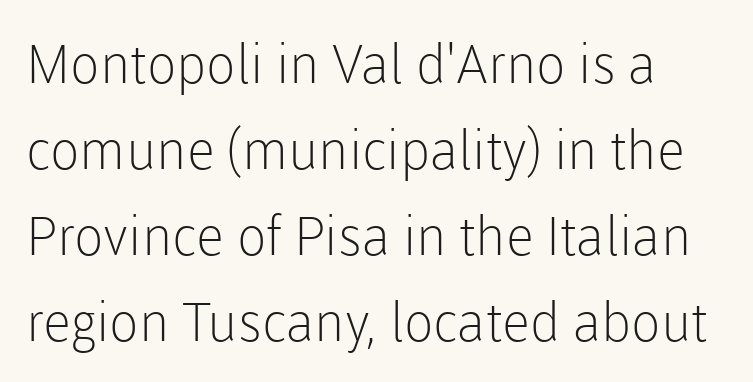
{"serif": "no", "italic": "no", "bold": "no", "weight": "light", "width": "normal", "stroke_contrast": "low", "x_height": "medium", "monospaced": "no", "underline": "no", "align": "left", "line_spacing": "normal", "line_spacing_ratio": 1.59, "letter_spacing": "normal", "letter_spacing_em": 0.0, "glyph_px": 54}
